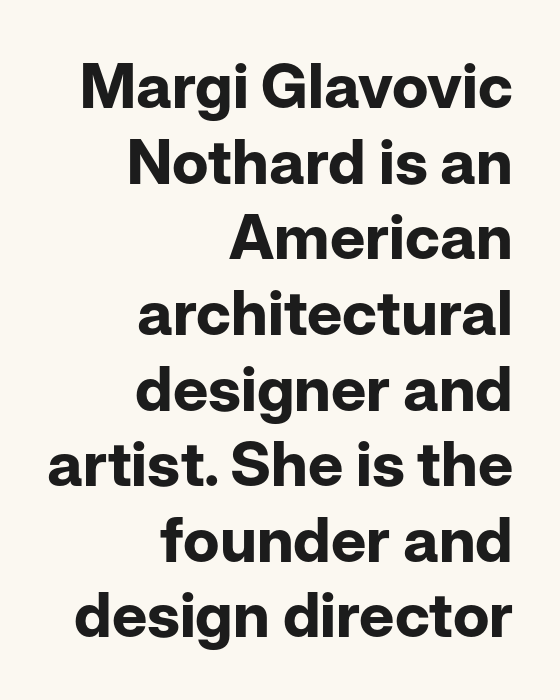
{"serif": "no", "italic": "no", "bold": "yes", "weight": "bold", "width": "normal", "stroke_contrast": "low", "x_height": "medium", "monospaced": "no", "underline": "no", "align": "right", "line_spacing_ratio": 1.22, "letter_spacing": "normal", "letter_spacing_em": 0.0, "glyph_px": 62}
